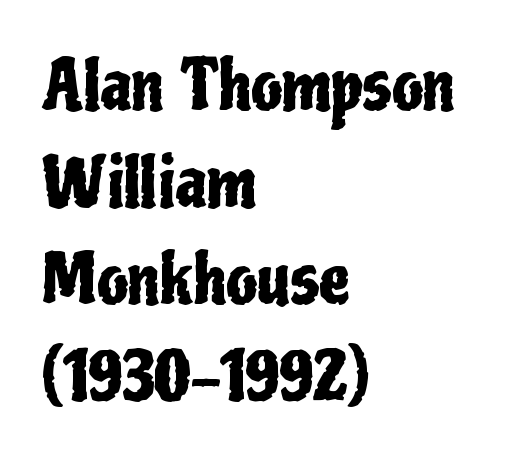
{"serif": "no", "italic": "no", "width": "condensed", "stroke_contrast": "low", "x_height": "medium", "monospaced": "no", "underline": "no", "align": "left", "line_spacing": "normal", "line_spacing_ratio": 1.43, "letter_spacing": "normal", "letter_spacing_em": 0.0, "glyph_px": 68}
